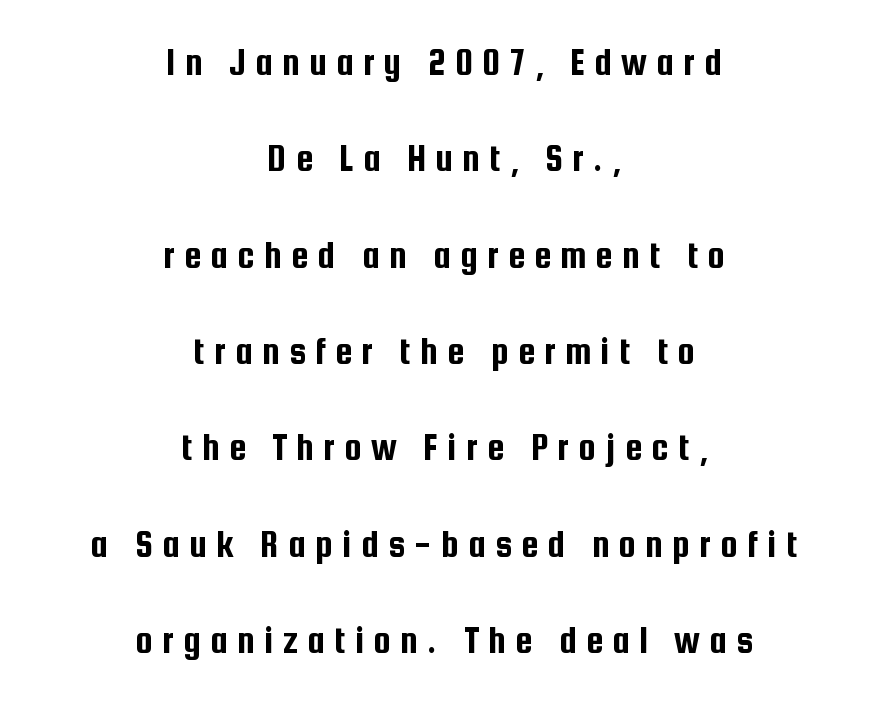
Varying glyph widths throughout — classic text-font behaviour. What's the leading like? Stretched, with rows far apart. The letters stand upright; this is a roman face. The face used here is rendered with a markedly widened letterfit. Nobody drew a line under any word here. Line starts and ends both wander, symmetrically.
